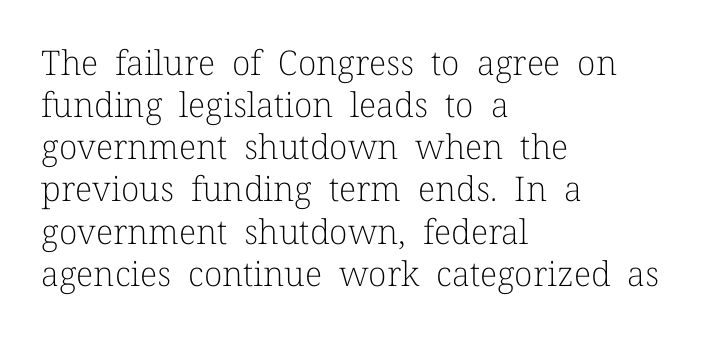
{"serif": "yes", "italic": "no", "bold": "no", "weight": "light", "width": "normal", "stroke_contrast": "low", "x_height": "medium", "monospaced": "no", "underline": "no", "align": "left", "line_spacing_ratio": 1.24, "letter_spacing": "normal", "letter_spacing_em": 0.0, "glyph_px": 34}
